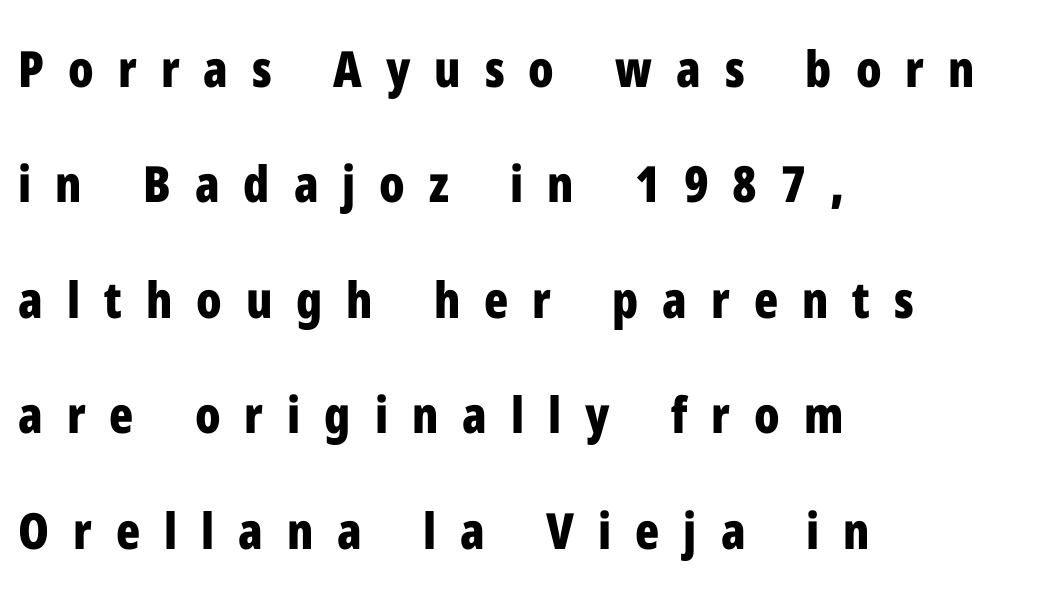
Widely set lines give the paragraph a tall, airy silhouette. Heft: maximum for text — a bold. The typeface chosen for these lines omits serifs. Type without underlining. Every row of glyphs begins at an identical x-position on the left.
